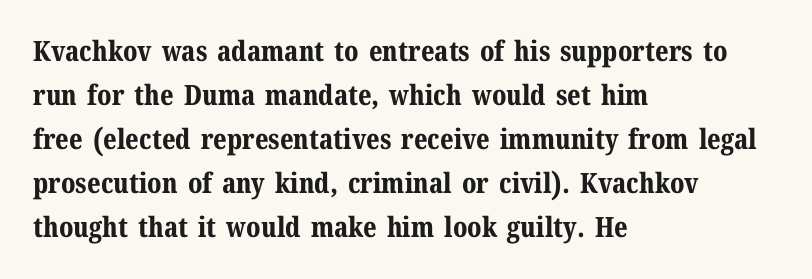
Think of a printed novel: that variable character pitch is what you see here. The gaps between neighbouring characters are ordinary and unremarkable. The space directly below the letters is spotless. The font is running at its bold setting. Vertical strokes here are truly vertical. Look at the bottom of the vertical strokes: they flare into serifs here.
